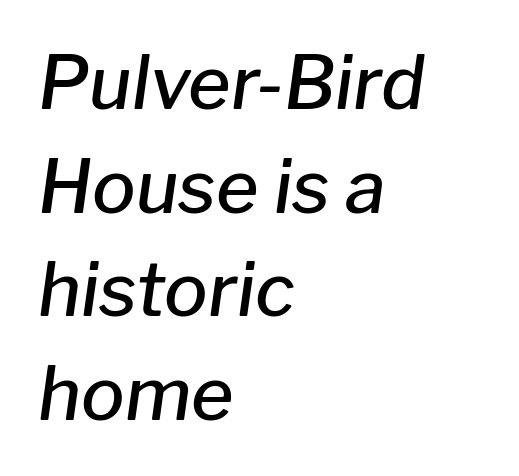
{"italic": "yes", "lean": "right", "slant_degrees": 8, "bold": "semi", "weight": "semibold", "width": "normal", "stroke_contrast": "low", "x_height": "medium", "monospaced": "no", "underline": "no", "align": "left", "line_spacing": "normal", "line_spacing_ratio": 1.42, "letter_spacing": "normal", "letter_spacing_em": 0.0, "glyph_px": 73}
